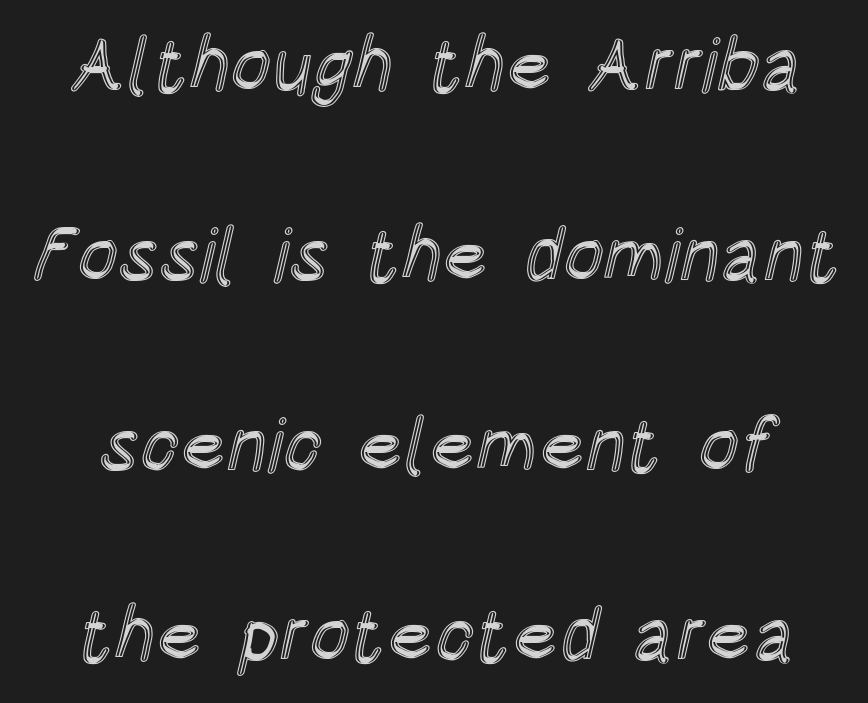
Q: Is the text italic (slanted)? A: Yes.
Q: Is the text underlined? A: No.
Q: Is the spacing between letters normal or unusually wide? A: Normal.
Q: Is the spacing between lines tight, normal or loose? A: Loose.
Q: Width (condensed, normal, or wide)? A: Condensed.
Q: x-height? A: Large.
Q: Monospaced? A: No.
